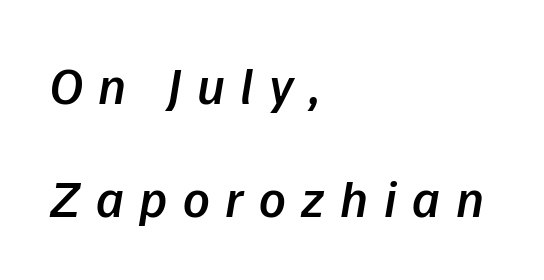
The image shows 52 px semibold sans-serif type; set left-aligned, loose line spacing (2.18x), unusually wide letter spacing (+0.3 em), not underlined; low stroke contrast and a medium x-height.
